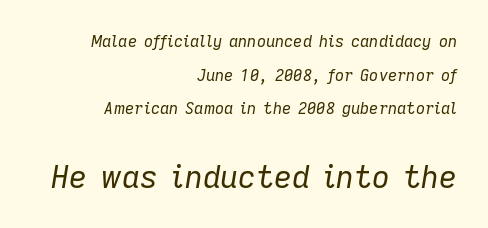
This rendering features lettering with no underline. These lines keep a tight, regular rhythm from letter to letter. There's an unmistakable incline to the writing here. The letters in the lower block stand taller than those in the block above. These lines are rendered in a variable-pitch font. The strokes are not fattened; the text isn't bold.
